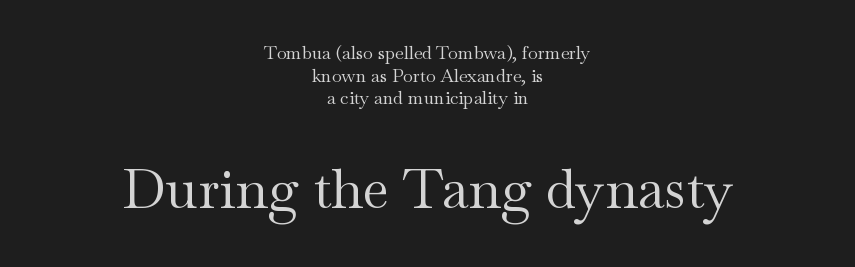
{"serif": "yes", "italic": "no", "bold": "no", "weight": "regular", "width": "wide", "stroke_contrast": "medium", "x_height": "small", "monospaced": "no", "underline": "no", "align": "center", "line_spacing": "normal", "line_spacing_ratio": 1.26, "letter_spacing": "normal", "letter_spacing_em": 0.0, "larger_block": "second", "size_ratio": 3.06, "glyph_px": 55}
